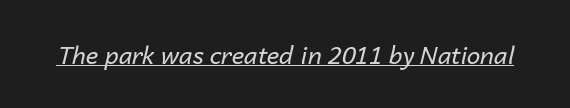
{"italic": "yes", "lean": "right", "slant_degrees": 14, "bold": "no", "underline": "yes", "letter_spacing": "normal", "letter_spacing_em": 0.0, "glyph_px": 24}
